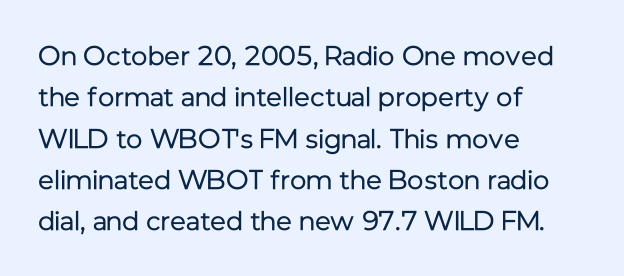
Q: Is the text bold? A: No.
Q: Is the text italic (slanted)? A: No, it is upright.
Q: Is the text underlined? A: No.
Q: How is the paragraph aligned? A: Left-aligned.
Q: Is the spacing between letters normal or unusually wide? A: Normal.
Q: Is the spacing between lines tight, normal or loose? A: Normal.
